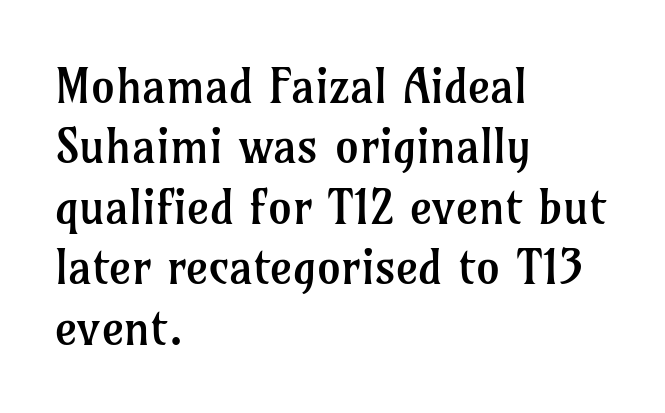
Q: Is the text bold? A: No.
Q: Is the text italic (slanted)? A: No, it is upright.
Q: Is the typeface a serif or a sans-serif typeface? A: Serif.
Q: Is the text underlined? A: No.
Q: How is the paragraph aligned? A: Left-aligned.
Q: Is the spacing between letters normal or unusually wide? A: Normal.
Q: Is the spacing between lines tight, normal or loose? A: Normal.
Q: Width (condensed, normal, or wide)? A: Normal.
Q: Stroke contrast? A: Low.
Q: x-height? A: Medium.
Q: Monospaced? A: No.
